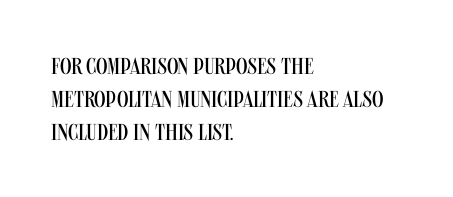
Q: Is the text bold? A: No.
Q: Is the text italic (slanted)? A: No, it is upright.
Q: Is the text underlined? A: No.
Q: How is the paragraph aligned? A: Left-aligned.
Q: Is the spacing between letters normal or unusually wide? A: Normal.
Q: Is the spacing between lines tight, normal or loose? A: Normal.
